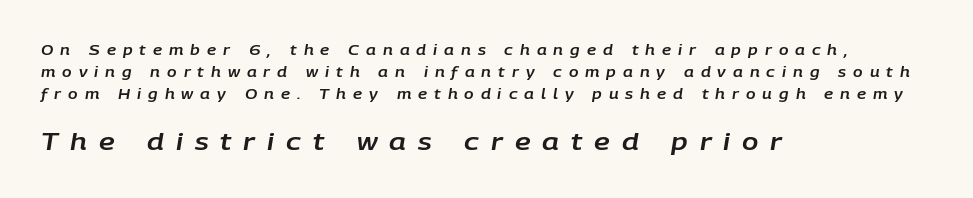
The image shows 24 px text type, italic (leaning right); set left-aligned, normal line spacing (1.57x), unusually wide letter spacing (+0.5 em), not underlined; the second (bottom) block is 1.71x larger.
